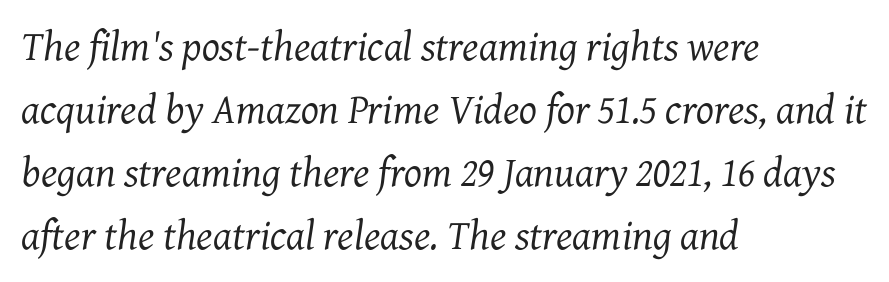
{"serif": "yes", "italic": "yes", "lean": "right", "slant_degrees": 7, "bold": "no", "weight": "regular", "width": "normal", "stroke_contrast": "medium", "x_height": "medium", "monospaced": "no", "underline": "no", "align": "left", "line_spacing": "normal", "line_spacing_ratio": 1.5, "letter_spacing": "normal", "letter_spacing_em": 0.0, "glyph_px": 42}
